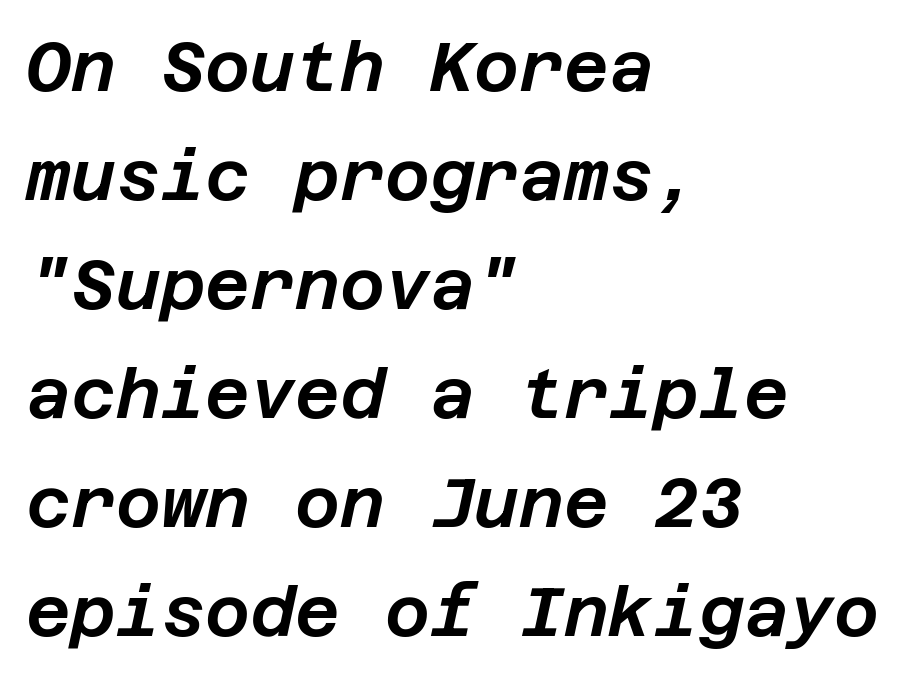
{"italic": "yes", "lean": "right", "slant_degrees": 12, "width": "normal", "stroke_contrast": "low", "x_height": "large", "underline": "no", "align": "left", "line_spacing": "normal", "line_spacing_ratio": 1.58, "letter_spacing": "normal", "letter_spacing_em": 0.0, "glyph_px": 69}
